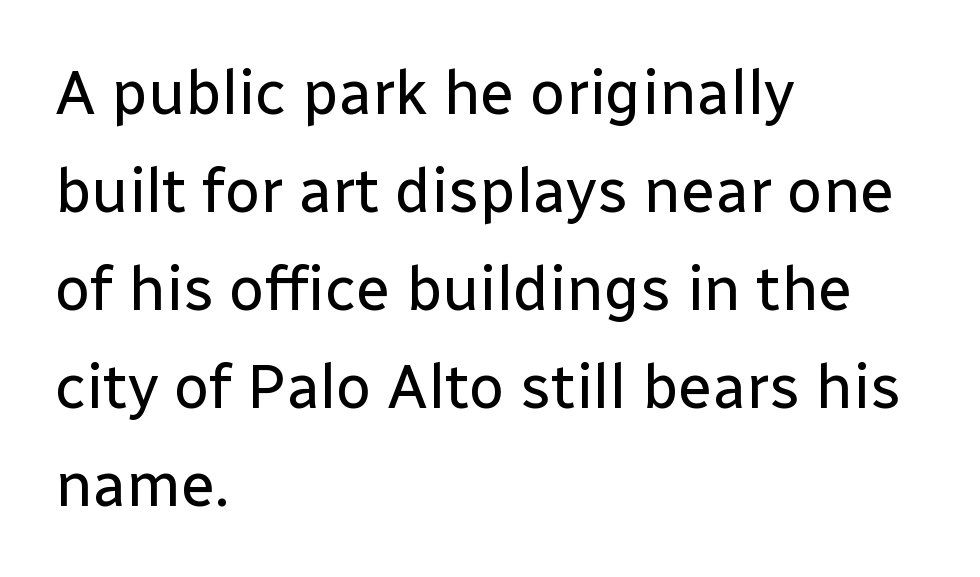
Q: Is the text bold? A: No.
Q: Is the text italic (slanted)? A: No, it is upright.
Q: Is the typeface a serif or a sans-serif typeface? A: Sans-serif.
Q: Is the text underlined? A: No.
Q: How is the paragraph aligned? A: Left-aligned.
Q: Is the spacing between letters normal or unusually wide? A: Normal.
Q: Is the spacing between lines tight, normal or loose? A: Normal.
Q: Width (condensed, normal, or wide)? A: Normal.
Q: Stroke contrast? A: Low.
Q: x-height? A: Medium.
Q: Monospaced? A: No.
